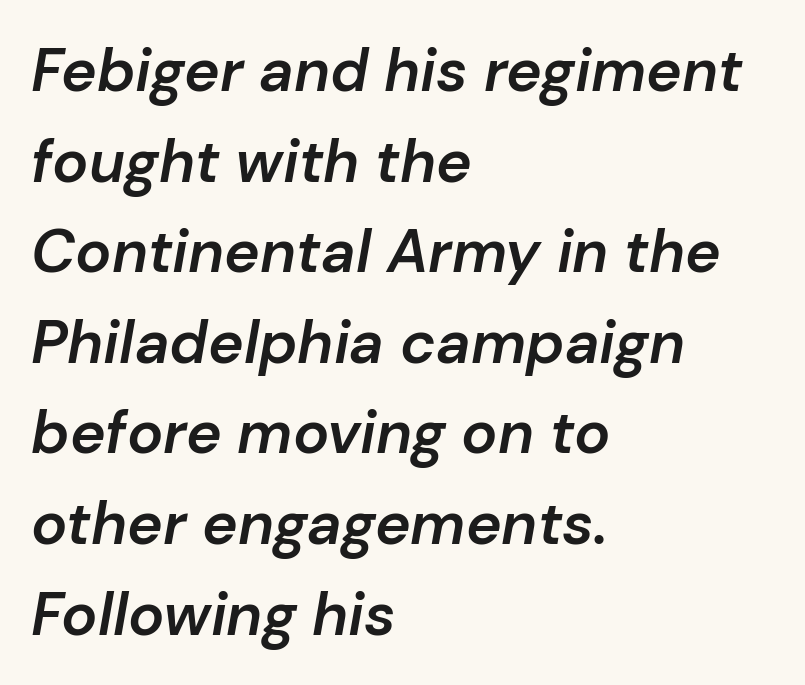
The image shows 60 px semibold type, italic (leaning right); set left-aligned, normal line spacing (1.51x), normal letter spacing, not underlined; low stroke contrast and a medium x-height.
